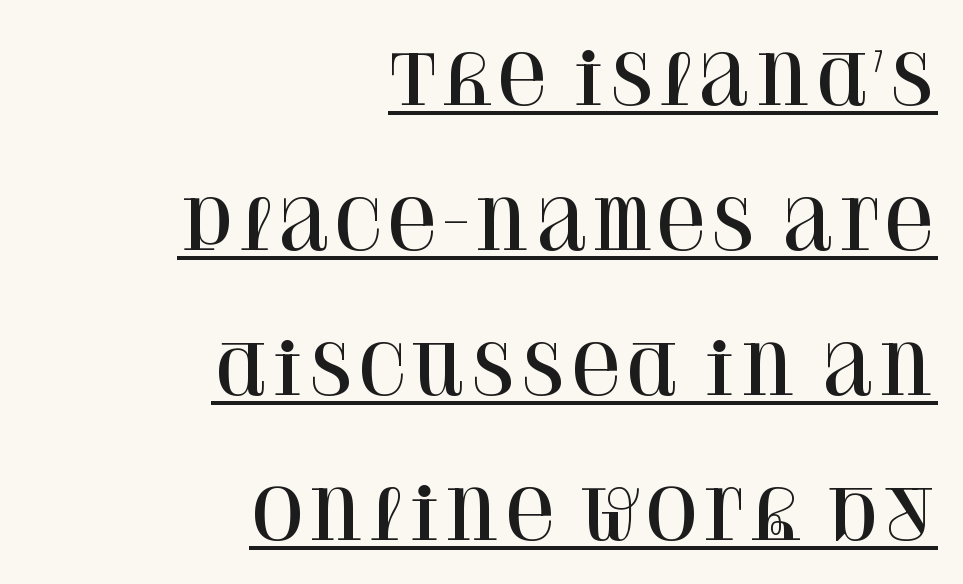
Q: Is the text italic (slanted)? A: No, it is upright.
Q: Is the typeface a serif or a sans-serif typeface? A: Serif.
Q: Is the text underlined? A: Yes.
Q: How is the paragraph aligned? A: Right-aligned.
Q: Is the spacing between letters normal or unusually wide? A: Normal.
Q: Is the spacing between lines tight, normal or loose? A: Loose.
Q: Width (condensed, normal, or wide)? A: Normal.
Q: Stroke contrast? A: High.
Q: x-height? A: Large.
Q: Monospaced? A: No.
